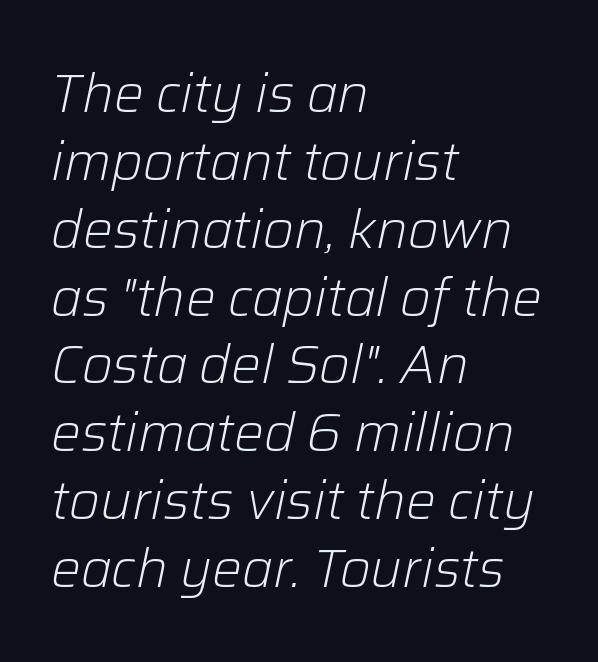
{"italic": "yes", "lean": "right", "slant_degrees": 12, "bold": "no", "weight": "light", "width": "normal", "stroke_contrast": "low", "x_height": "medium", "monospaced": "no", "underline": "no", "align": "left", "line_spacing": "normal", "line_spacing_ratio": 1.28, "letter_spacing": "normal", "letter_spacing_em": 0.0, "glyph_px": 53}
